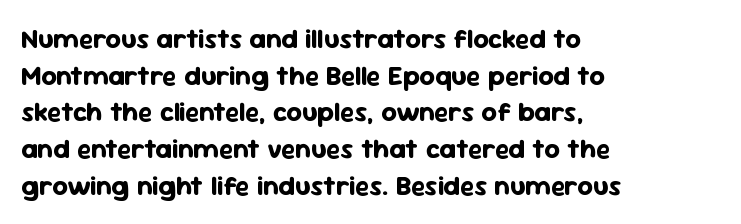
Casual observation: everything's shoved over to the left. Look at the tracking — it's just the regular setting, nothing added. The rendering uses a moderate line-height, typical for paragraphs. Decoration check: the copy has no underline. The face used here has the dense, thick strokes of a bold. The typography opts for an upright posture over an oblique one.
